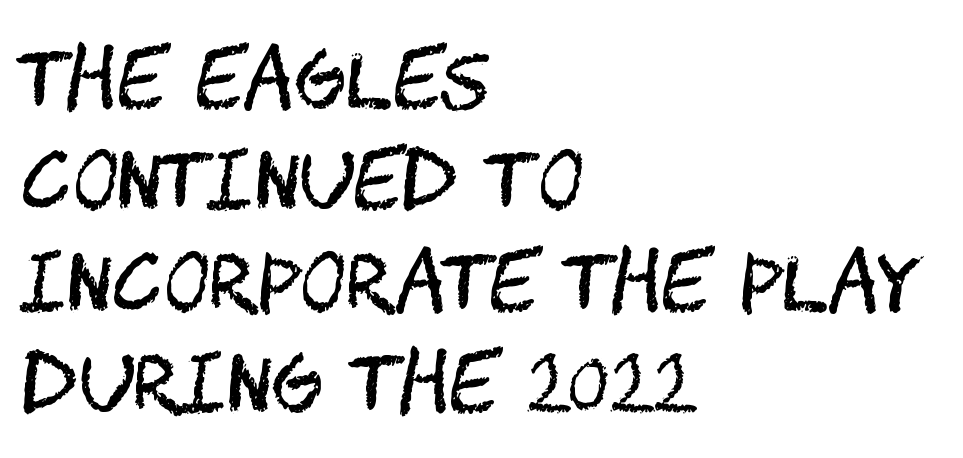
The image shows 78 px regular-weight, condensed sans-serif type, upright; set left-aligned, normal line spacing (1.3x), normal letter spacing, not underlined; medium stroke contrast and a large x-height.
